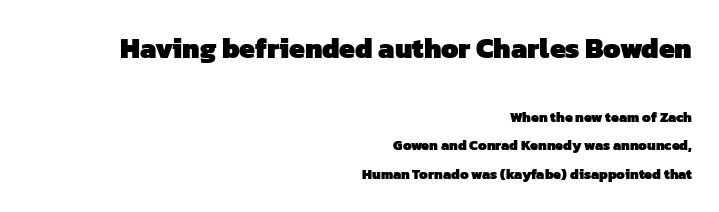
Look at the tracking — it's just the regular setting, nothing added. Reading down the column, the eye jumps a long way to each next line. Underline: absent. Visually, the top section dominates because its glyphs are scaled up. Each letter's strokes conclude bluntly, with no projecting serifs.
